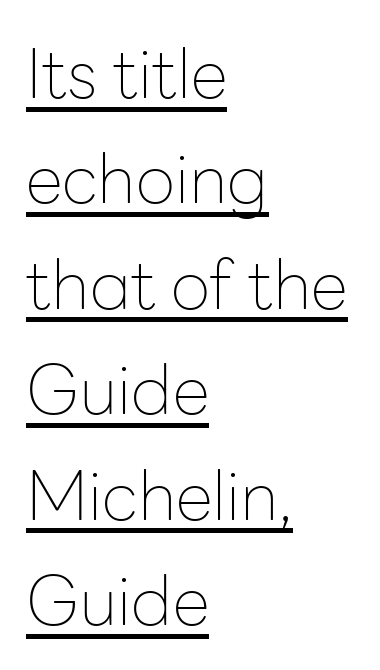
The passage shown is underscored from start to finish. Type style note: lacks serifs. The type is set solid horizontally, with unmodified tracking. The paragraph has a hard left edge and a soft right edge. No heavy texture on the line: the type isn't bold.
